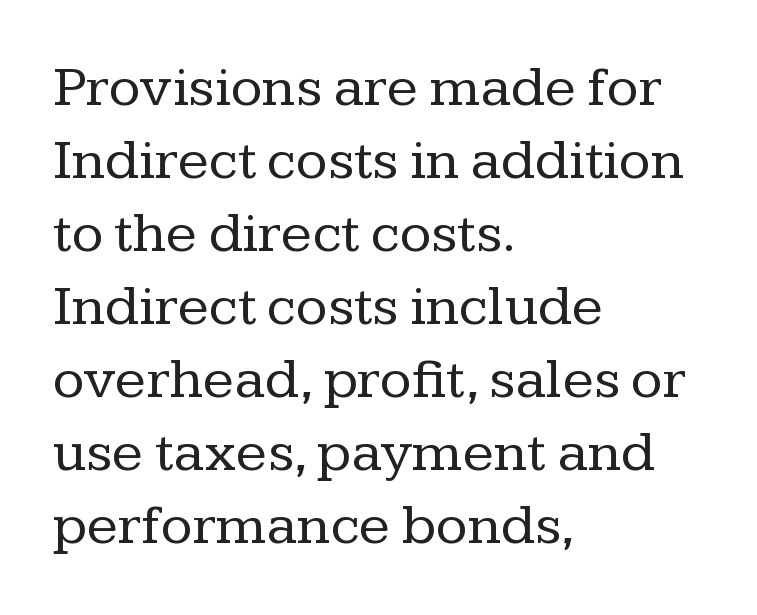
These lines are rendered in a variable-pitch font. Is this a heavy cut? Hardly; it is regular or lighter. Glance below the letters and you will spot only blank space. These lines stack with their left ends in a neat column. What's the leading like? Ordinary, nothing unusual. The typography opts for an upright posture over an oblique one.
